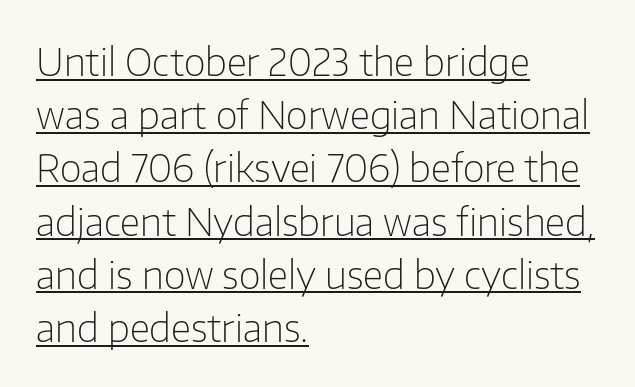
The image shows 38 px light sans-serif type, upright; set left-aligned, normal line spacing (1.4x), normal letter spacing, underlined; low stroke contrast and a medium x-height.
